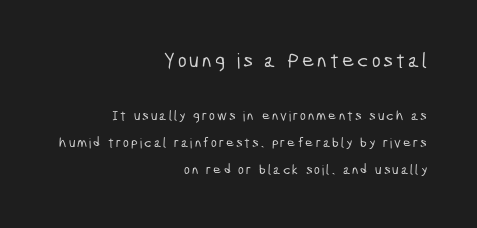
The image shows 21 px text type; set right-aligned, loose line spacing (1.95x), not underlined; the first (top) block is 1.5x larger.
